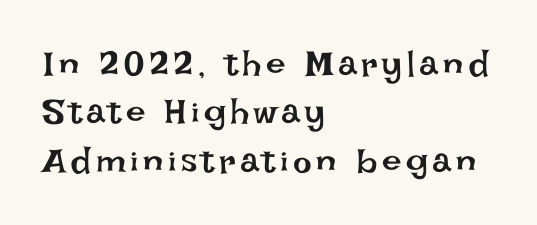
The font's upright variant was chosen for this text. Whoever set this chose a conventional vertical rhythm. This sample has the flowing, uneven cadence of proportional lettering. Nobody drew a line under any word here. Caption: face not bold, strokes unweighted.
